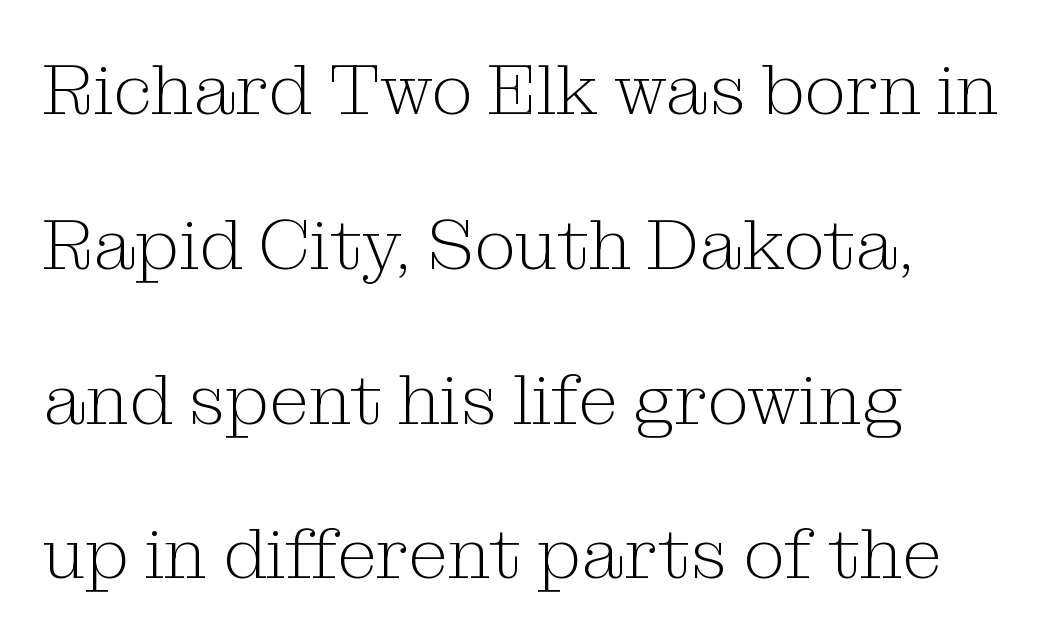
{"serif": "yes", "italic": "no", "bold": "no", "weight": "light", "width": "normal", "stroke_contrast": "medium", "x_height": "medium", "monospaced": "no", "underline": "no", "align": "left", "line_spacing": "loose", "line_spacing_ratio": 2.15, "letter_spacing": "normal", "letter_spacing_em": 0.0, "glyph_px": 72}
